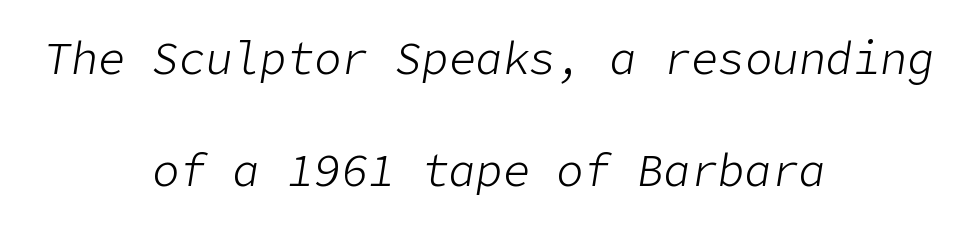
{"italic": "yes", "lean": "right", "slant_degrees": 9, "bold": "no", "weight": "light", "width": "normal", "stroke_contrast": "low", "x_height": "medium", "underline": "no", "align": "center", "line_spacing": "loose", "line_spacing_ratio": 2.49, "letter_spacing": "normal", "letter_spacing_em": 0.0, "glyph_px": 45}
